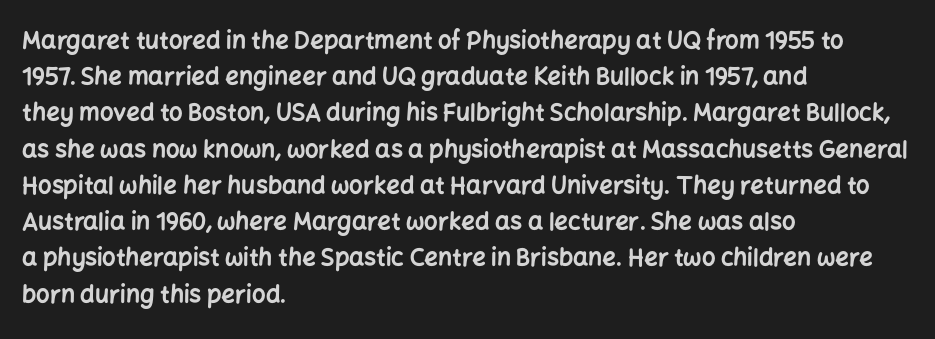
{"italic": "no", "bold": "yes", "underline": "no", "align": "left", "line_spacing": "normal", "line_spacing_ratio": 1.51, "letter_spacing": "normal", "letter_spacing_em": 0.0, "glyph_px": 24}
